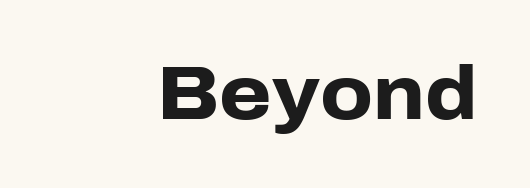
Q: Is the text bold? A: Yes.
Q: Is the text italic (slanted)? A: No, it is upright.
Q: Is the typeface a serif or a sans-serif typeface? A: Sans-serif.
Q: Is the text underlined? A: No.
Q: Is the spacing between letters normal or unusually wide? A: Normal.
Q: Width (condensed, normal, or wide)? A: Normal.
Q: Stroke contrast? A: Low.
Q: x-height? A: Medium.
Q: Monospaced? A: No.
